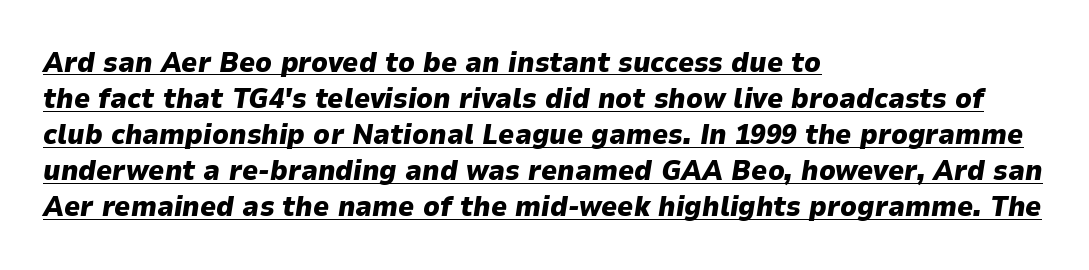
Q: Is the text bold? A: Yes.
Q: Is the text italic (slanted)? A: Yes, it leans right by about 9 degrees.
Q: Is the text underlined? A: Yes.
Q: How is the paragraph aligned? A: Left-aligned.
Q: Is the spacing between letters normal or unusually wide? A: Normal.
Q: Is the spacing between lines tight, normal or loose? A: Normal.
Q: Width (condensed, normal, or wide)? A: Normal.
Q: Stroke contrast? A: Low.
Q: x-height? A: Medium.
Q: Monospaced? A: No.
